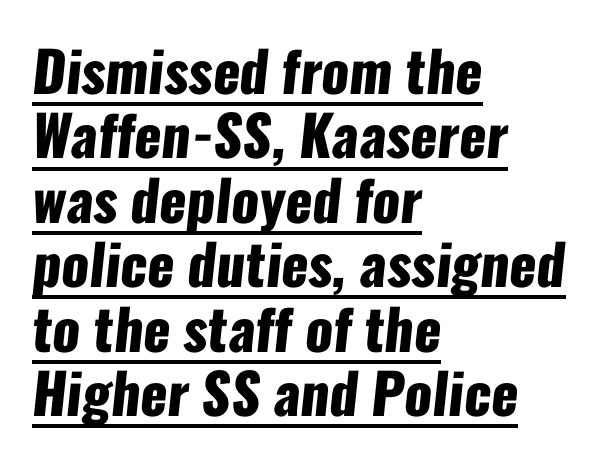
The type family on display is of the sans-serif kind. You can see a thin bar hugging the bottom of the glyphs. Notice how thick the strokes are: this is what a full bold looks like. Leftover space on each line is placed entirely after the last word.
